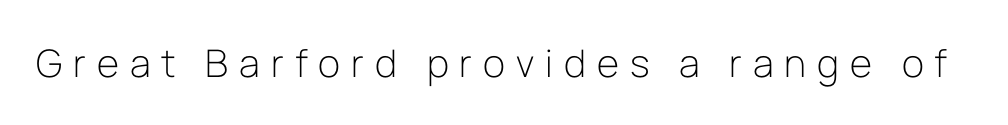
Q: Is the text bold? A: No.
Q: Is the text italic (slanted)? A: No, it is upright.
Q: Is the typeface a serif or a sans-serif typeface? A: Sans-serif.
Q: Is the text underlined? A: No.
Q: Is the spacing between letters normal or unusually wide? A: Unusually wide.
Q: Width (condensed, normal, or wide)? A: Normal.
Q: Stroke contrast? A: Low.
Q: x-height? A: Medium.
Q: Monospaced? A: No.
